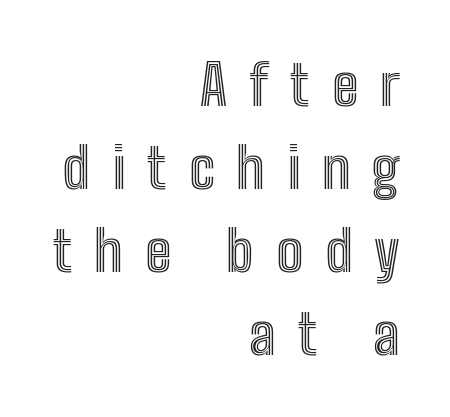
Q: Is the text italic (slanted)? A: No, it is upright.
Q: Is the text underlined? A: No.
Q: How is the paragraph aligned? A: Right-aligned.
Q: Is the spacing between letters normal or unusually wide? A: Unusually wide.
Q: Is the spacing between lines tight, normal or loose? A: Normal.
Q: Width (condensed, normal, or wide)? A: Condensed.
Q: x-height? A: Medium.
Q: Monospaced? A: No.
